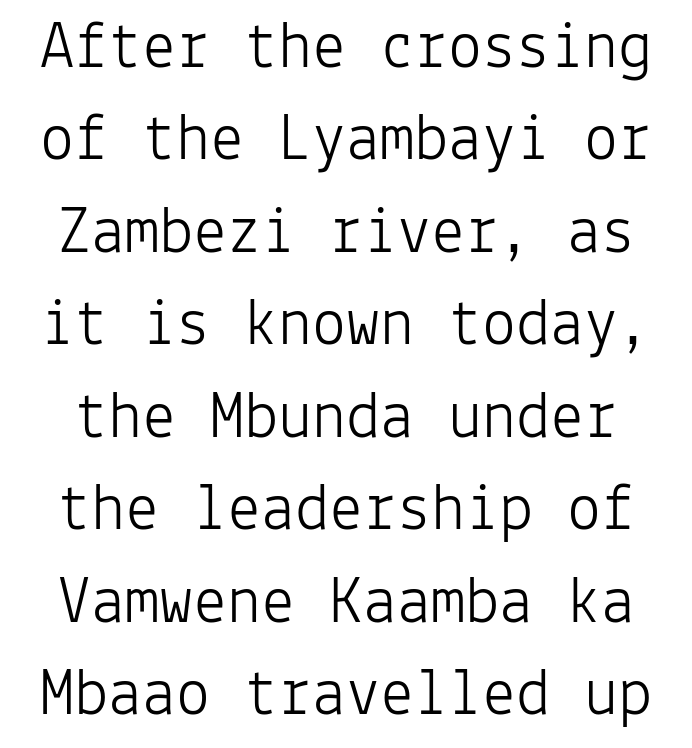
{"serif": "no", "italic": "no", "bold": "no", "weight": "light", "width": "normal", "stroke_contrast": "low", "x_height": "medium", "monospaced": "yes", "underline": "no", "line_spacing": "normal", "line_spacing_ratio": 1.36, "letter_spacing": "normal", "letter_spacing_em": 0.0, "glyph_px": 68}
